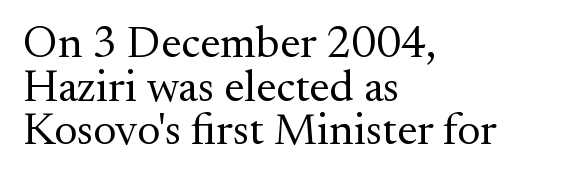
Q: Is the text bold? A: No.
Q: Is the text italic (slanted)? A: No, it is upright.
Q: Is the typeface a serif or a sans-serif typeface? A: Serif.
Q: Is the text underlined? A: No.
Q: How is the paragraph aligned? A: Left-aligned.
Q: Is the spacing between letters normal or unusually wide? A: Normal.
Q: Is the spacing between lines tight, normal or loose? A: Tight.
Q: Width (condensed, normal, or wide)? A: Normal.
Q: Stroke contrast? A: Medium.
Q: x-height? A: Small.
Q: Monospaced? A: No.
